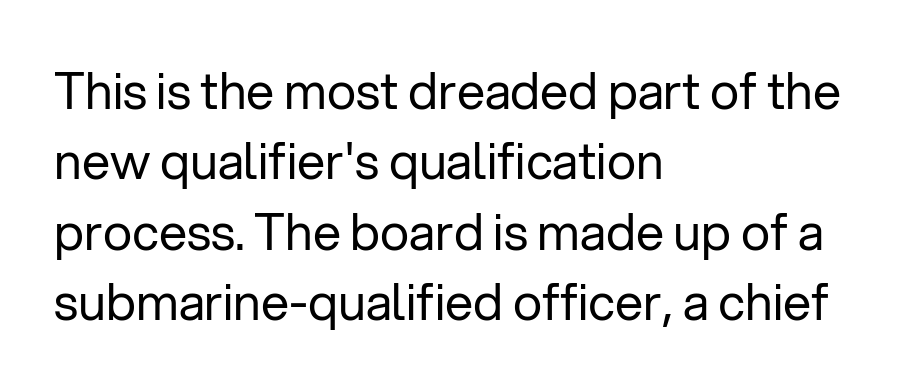
The image shows 50 px regular-weight sans-serif type, upright; set left-aligned, normal line spacing (1.41x), normal letter spacing, not underlined; low stroke contrast and a medium x-height.
